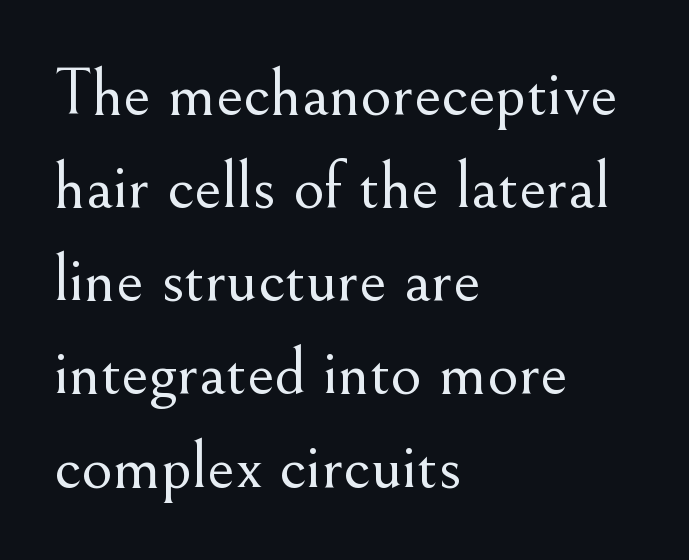
The image shows 68 px light serif type, upright; set left-aligned, normal line spacing (1.37x), normal letter spacing, not underlined; medium stroke contrast and a small x-height.
